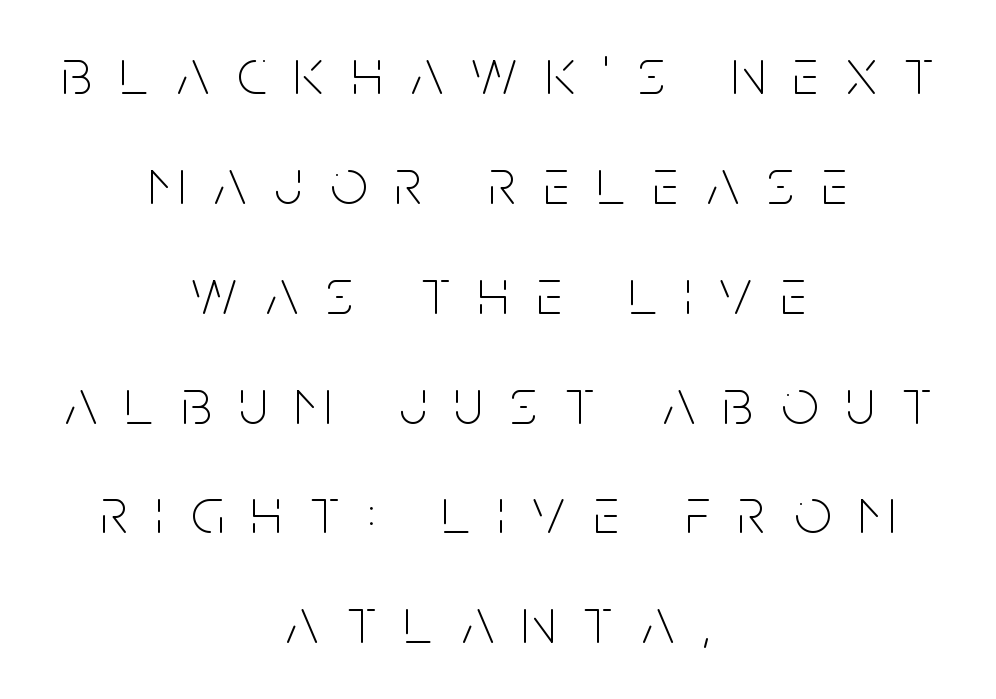
{"serif": "no", "italic": "no", "bold": "no", "weight": "thin", "width": "condensed", "stroke_contrast": "low", "x_height": "large", "monospaced": "no", "underline": "no", "align": "center", "line_spacing": "normal", "line_spacing_ratio": 1.69, "letter_spacing": "wide", "letter_spacing_em": 0.43, "glyph_px": 65}
